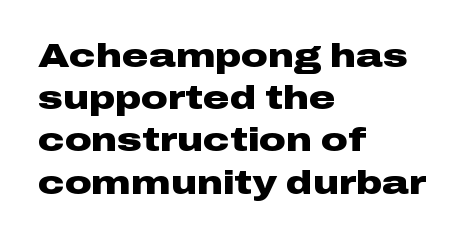
Q: Is the text bold? A: Yes.
Q: Is the text italic (slanted)? A: No, it is upright.
Q: Is the typeface a serif or a sans-serif typeface? A: Sans-serif.
Q: Is the text underlined? A: No.
Q: How is the paragraph aligned? A: Left-aligned.
Q: Is the spacing between letters normal or unusually wide? A: Normal.
Q: Is the spacing between lines tight, normal or loose? A: Normal.
Q: Width (condensed, normal, or wide)? A: Wide.
Q: Stroke contrast? A: Low.
Q: x-height? A: Medium.
Q: Monospaced? A: No.
